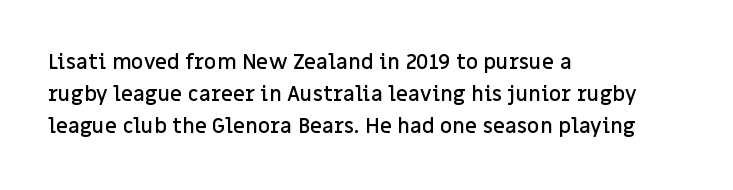
Q: Is the text bold? A: Semi-bold.
Q: Is the text italic (slanted)? A: No, it is upright.
Q: Is the text underlined? A: No.
Q: How is the paragraph aligned? A: Left-aligned.
Q: Is the spacing between letters normal or unusually wide? A: Normal.
Q: Is the spacing between lines tight, normal or loose? A: Normal.
